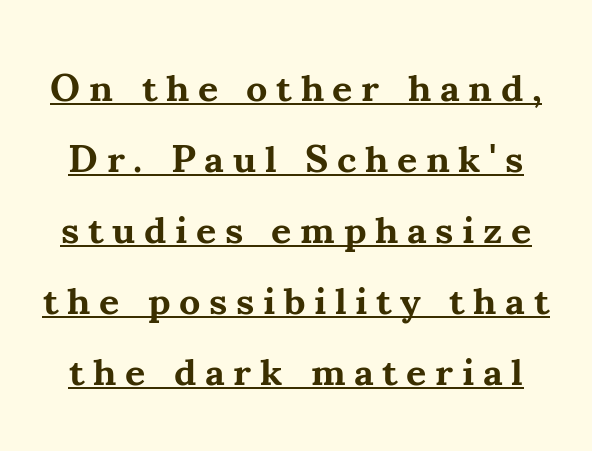
The image shows 39 px bold serif type, upright; set centered, line spacing 1.82x, unusually wide letter spacing (+0.22 em), underlined; medium stroke contrast and a small x-height.
